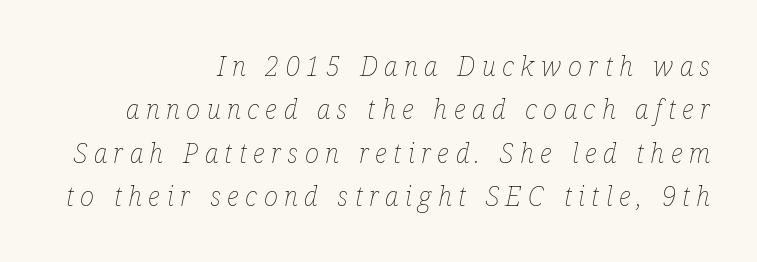
The image shows 27 px text type, italic (leaning right); set right-aligned, normal line spacing (1.61x), unusually wide letter spacing (+0.24 em), not underlined.
